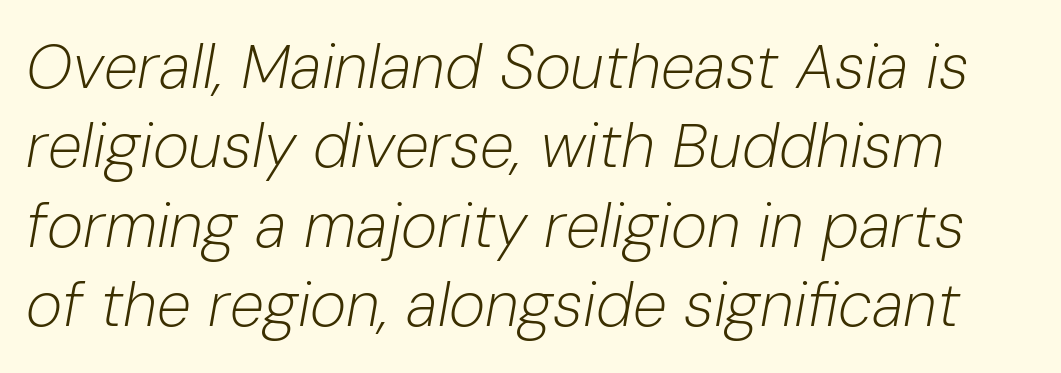
Interline gaps are of average width in this sample. Check under the words: just untouched page. Spacing verdict: proportional, widths tailored to each character. The text carries the slant typical of an italic or oblique font. Ink coverage per letter is moderate at most.
